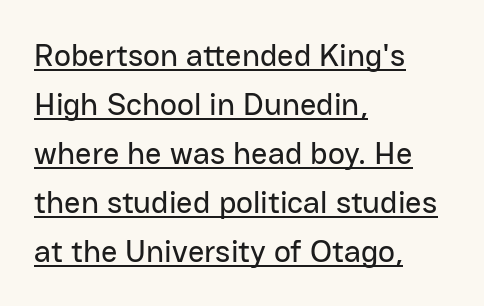
The image shows 32 px sans-serif type, upright; set left-aligned, normal line spacing (1.53x), normal letter spacing, underlined; low stroke contrast and a medium x-height.
